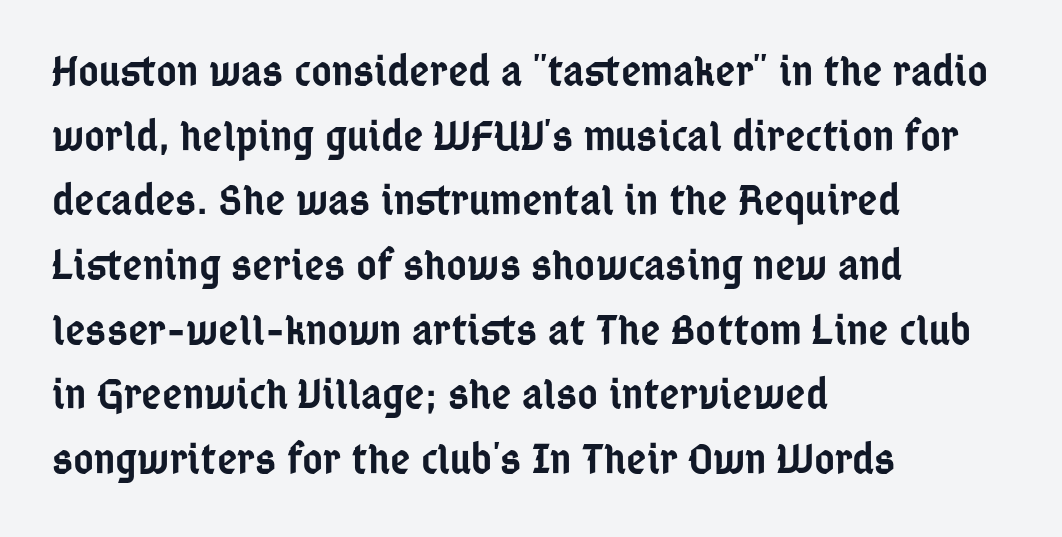
{"serif": "no", "italic": "no", "bold": "semi", "weight": "semibold", "width": "condensed", "stroke_contrast": "low", "x_height": "medium", "monospaced": "no", "underline": "no", "align": "left", "line_spacing": "normal", "line_spacing_ratio": 1.47, "letter_spacing": "normal", "letter_spacing_em": 0.0, "glyph_px": 44}
